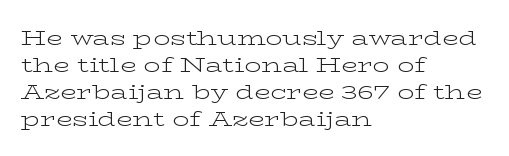
These lines keep a tight, regular rhythm from letter to letter. The rows are spaced the way most documents space them. Nothing heavy about these letters — not bold at all. A roman cut, with each character standing at attention. Check under the words: just untouched page. All the whitespace from short lines collects on the right.
